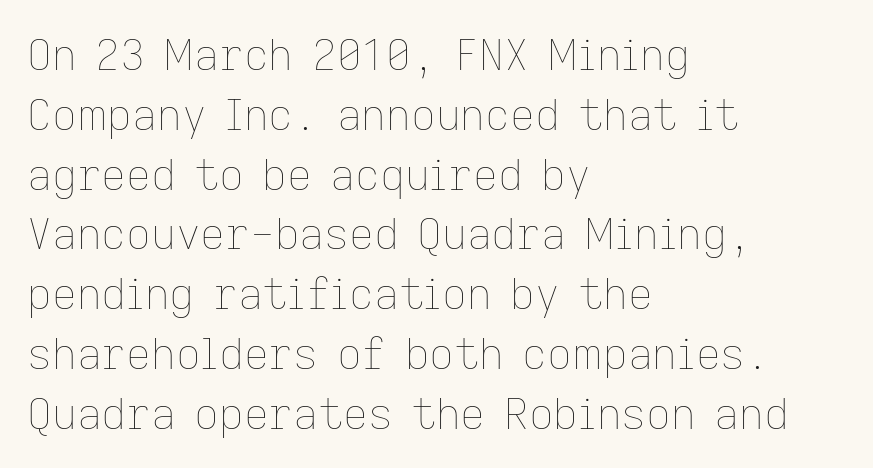
Q: Is the text bold? A: No.
Q: Is the text italic (slanted)? A: No, it is upright.
Q: Is the text underlined? A: No.
Q: How is the paragraph aligned? A: Left-aligned.
Q: Is the spacing between letters normal or unusually wide? A: Normal.
Q: Is the spacing between lines tight, normal or loose? A: Normal.
Q: Width (condensed, normal, or wide)? A: Normal.
Q: Stroke contrast? A: Low.
Q: x-height? A: Medium.
Q: Monospaced? A: No.
